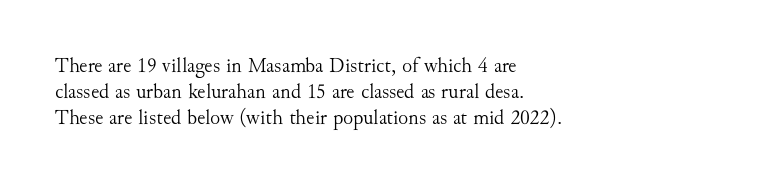
Q: Is the text bold? A: No.
Q: Is the text italic (slanted)? A: No, it is upright.
Q: Is the text underlined? A: No.
Q: How is the paragraph aligned? A: Left-aligned.
Q: Is the spacing between letters normal or unusually wide? A: Normal.
